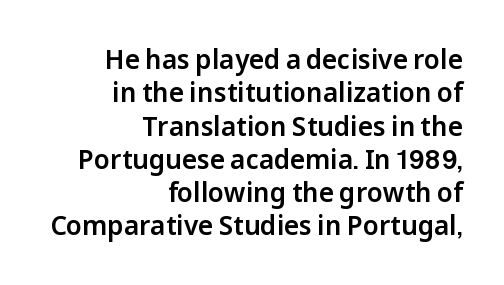
Nothing unusual about the tracking: characters are spaced as the font intends. The area under the type is left untouched. Teacher's note: observe the even right margin — that is flush-right alignment. If you measured baseline to baseline, you'd find a middling distance.
